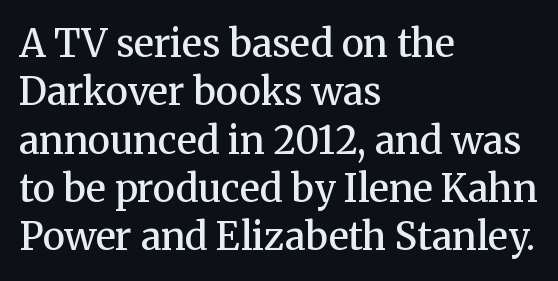
{"serif": "yes", "italic": "no", "bold": "semi", "weight": "semibold", "width": "normal", "stroke_contrast": "medium", "x_height": "medium", "monospaced": "no", "underline": "no", "align": "left", "line_spacing": "normal", "line_spacing_ratio": 1.27, "letter_spacing": "normal", "letter_spacing_em": 0.0, "glyph_px": 38}
